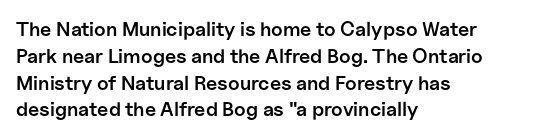
Q: Is the text bold? A: Semi-bold.
Q: Is the text italic (slanted)? A: No, it is upright.
Q: Is the text underlined? A: No.
Q: How is the paragraph aligned? A: Left-aligned.
Q: Is the spacing between letters normal or unusually wide? A: Normal.
Q: Is the spacing between lines tight, normal or loose? A: Normal.
